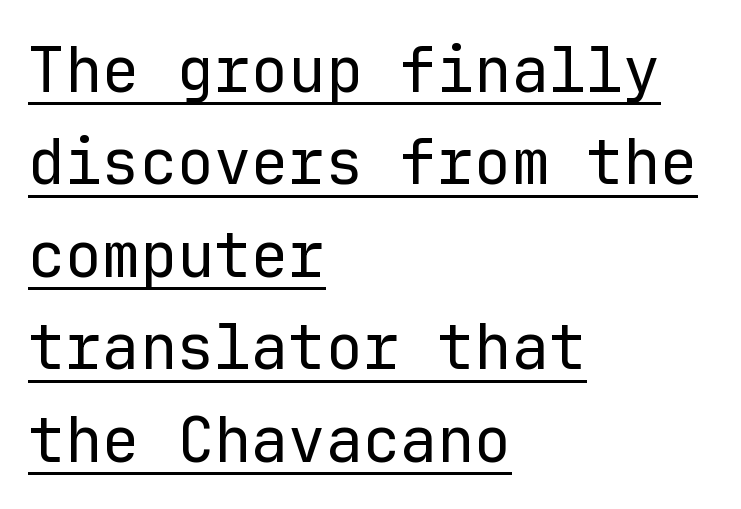
Q: Is the text bold? A: No.
Q: Is the text italic (slanted)? A: No, it is upright.
Q: Is the typeface a serif or a sans-serif typeface? A: Sans-serif.
Q: Is the text underlined? A: Yes.
Q: How is the paragraph aligned? A: Left-aligned.
Q: Is the spacing between letters normal or unusually wide? A: Normal.
Q: Is the spacing between lines tight, normal or loose? A: Normal.
Q: Width (condensed, normal, or wide)? A: Normal.
Q: Stroke contrast? A: Low.
Q: x-height? A: Medium.
Q: Monospaced? A: Yes.
